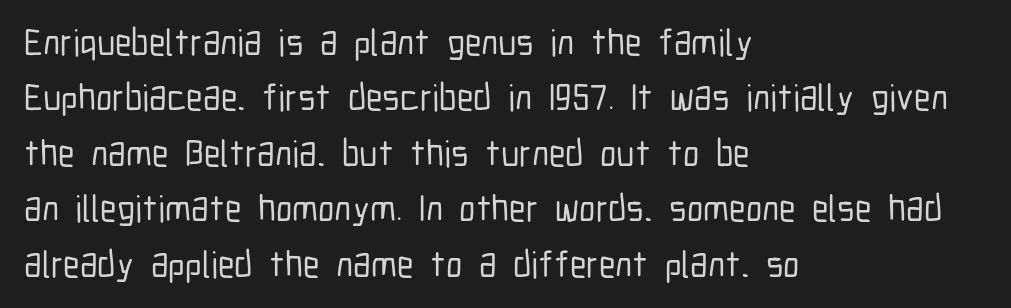
Q: Is the text italic (slanted)? A: No, it is upright.
Q: Is the typeface a serif or a sans-serif typeface? A: Sans-serif.
Q: Is the text underlined? A: No.
Q: How is the paragraph aligned? A: Left-aligned.
Q: Is the spacing between letters normal or unusually wide? A: Normal.
Q: Is the spacing between lines tight, normal or loose? A: Normal.
Q: Width (condensed, normal, or wide)? A: Condensed.
Q: Stroke contrast? A: Low.
Q: x-height? A: Medium.
Q: Monospaced? A: No.
